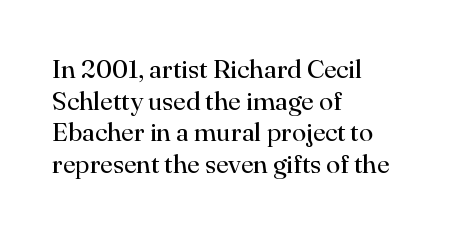
{"italic": "no", "bold": "no", "underline": "no", "align": "left", "line_spacing_ratio": 1.22, "letter_spacing": "normal", "letter_spacing_em": 0.0, "glyph_px": 26}
